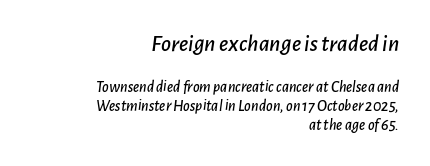
Q: Is the text italic (slanted)? A: Yes, it leans right by about 7 degrees.
Q: Is the text underlined? A: No.
Q: How is the paragraph aligned? A: Right-aligned.
Q: Is the spacing between letters normal or unusually wide? A: Normal.
Q: Which block of text is set in a larger size, the first (top) or the second (bottom)? A: The first (top) one.
